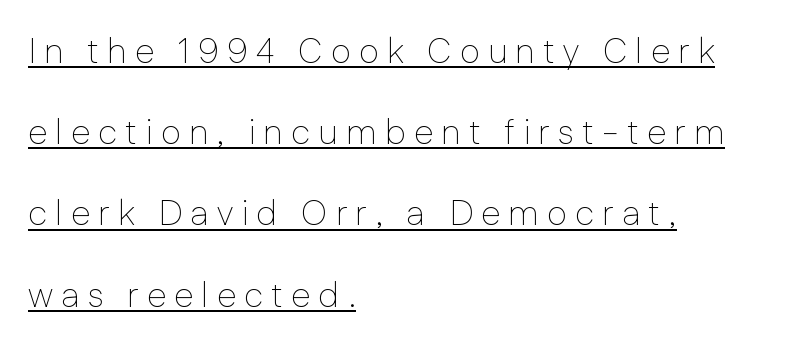
The image shows 35 px thin sans-serif type, upright; set left-aligned, loose line spacing (2.32x), unusually wide letter spacing (+0.23 em), underlined; low stroke contrast and a medium x-height.
